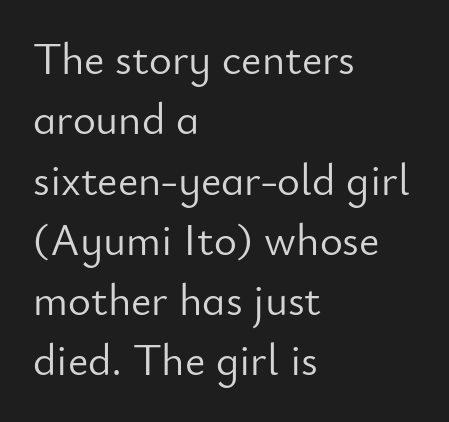
The image shows 44 px light sans-serif type, upright; set left-aligned, normal line spacing (1.37x), normal letter spacing, not underlined; low stroke contrast and a small x-height.
